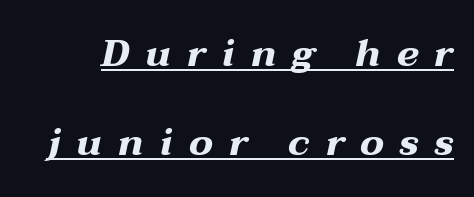
Q: Is the text bold? A: Yes.
Q: Is the text italic (slanted)? A: Yes, it leans right by about 12 degrees.
Q: Is the text underlined? A: Yes.
Q: Is the spacing between letters normal or unusually wide? A: Unusually wide.
Q: Is the spacing between lines tight, normal or loose? A: Loose.
Q: Width (condensed, normal, or wide)? A: Wide.
Q: Stroke contrast? A: Medium.
Q: x-height? A: Medium.
Q: Monospaced? A: No.
